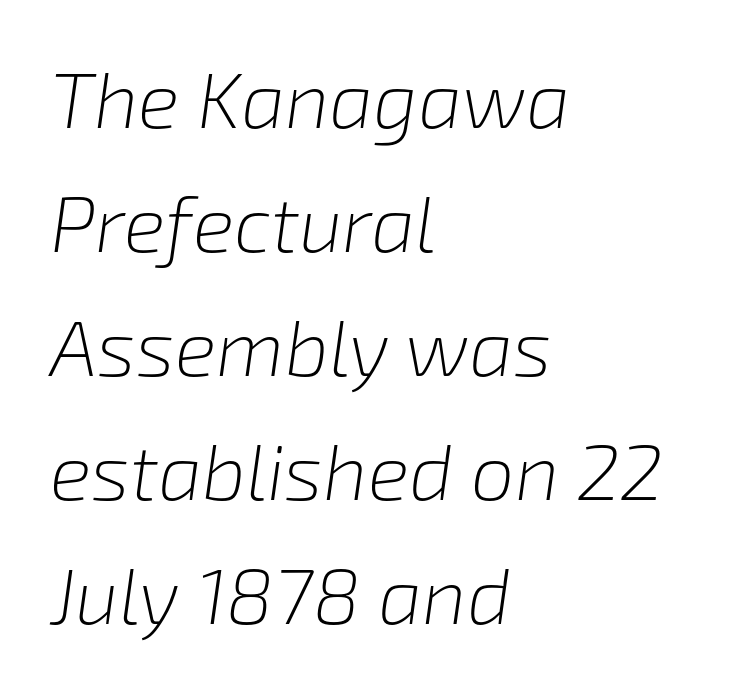
{"italic": "yes", "lean": "right", "slant_degrees": 8, "bold": "no", "weight": "light", "width": "normal", "stroke_contrast": "low", "x_height": "medium", "monospaced": "no", "underline": "no", "align": "left", "line_spacing": "normal", "line_spacing_ratio": 1.59, "letter_spacing": "normal", "letter_spacing_em": 0.0, "glyph_px": 78}
